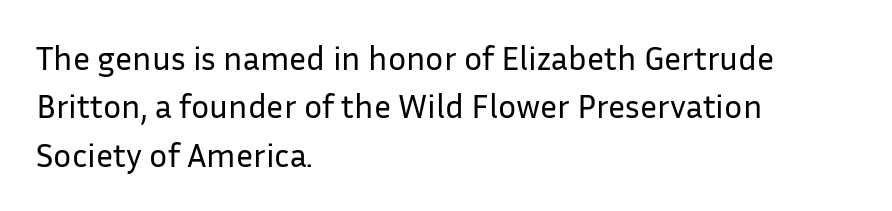
The image shows 34 px regular-weight sans-serif type, upright; set left-aligned, normal line spacing (1.42x), normal letter spacing, not underlined; low stroke contrast and a medium x-height.
